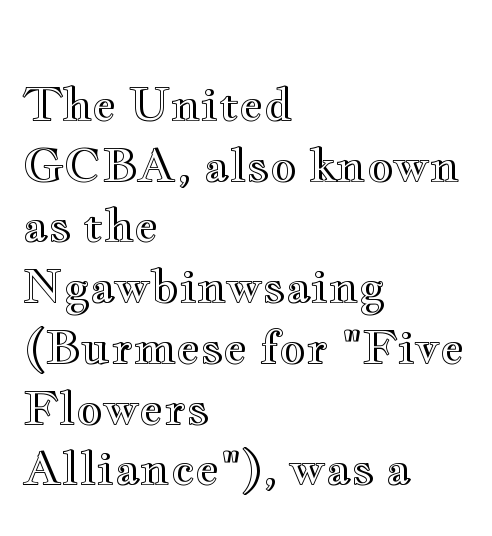
Words appear dense and cohesive because spacing is normal. The compositor pushed each line to the left boundary. Here the designer chose a conventional face with non-uniform glyph widths. Vertically, the passage feels balanced, rows spaced as you'd expect.
